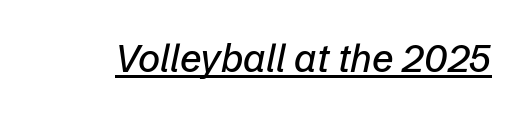
The image shows 38 px text type, italic (leaning right); set normal letter spacing, underlined; low stroke contrast and a medium x-height.
